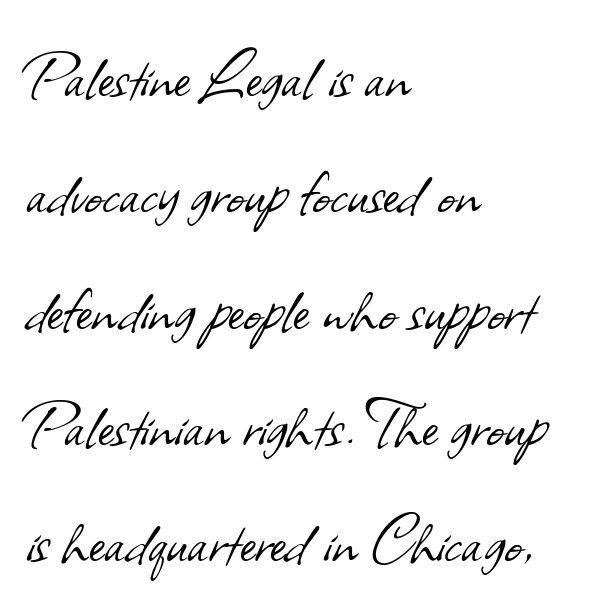
Q: Is the text bold? A: No.
Q: Is the typeface a serif or a sans-serif typeface? A: Sans-serif.
Q: Is the text underlined? A: No.
Q: How is the paragraph aligned? A: Left-aligned.
Q: Is the spacing between letters normal or unusually wide? A: Normal.
Q: Is the spacing between lines tight, normal or loose? A: Normal.
Q: Width (condensed, normal, or wide)? A: Normal.
Q: Stroke contrast? A: Low.
Q: x-height? A: Small.
Q: Monospaced? A: No.
